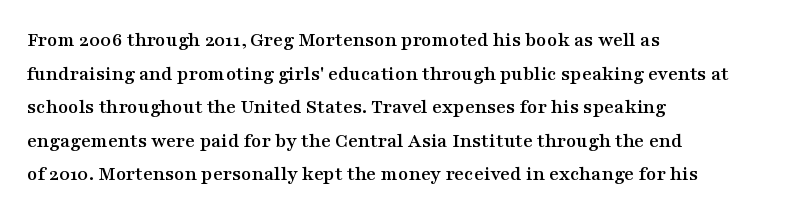
Between one letter and the next there's only the usual sliver of space. The baseline area is clear. Vertically, the passage feels balanced, rows spaced as you'd expect. This sample is left-justified, so line endings fall wherever the words run out.
